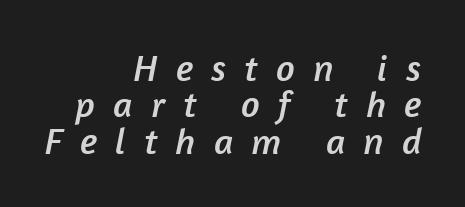
Q: Is the typeface a serif or a sans-serif typeface? A: Sans-serif.
Q: Is the text underlined? A: No.
Q: How is the paragraph aligned? A: Right-aligned.
Q: Is the spacing between letters normal or unusually wide? A: Unusually wide.
Q: Is the spacing between lines tight, normal or loose? A: Tight.
Q: Width (condensed, normal, or wide)? A: Normal.
Q: Stroke contrast? A: Low.
Q: x-height? A: Medium.
Q: Monospaced? A: No.
